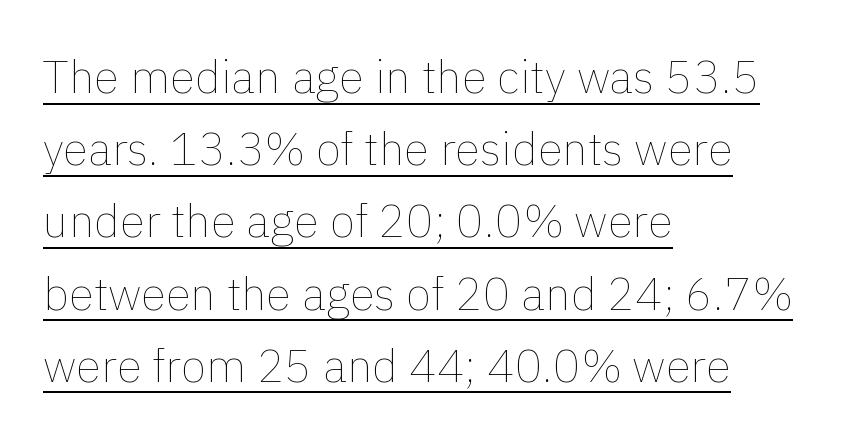
These characters rest on top of a visible drawn line. Is the type heavy? It reads as light-to-regular instead. Quick note: not italic, upright. Every row of glyphs begins at an identical x-position on the left.
